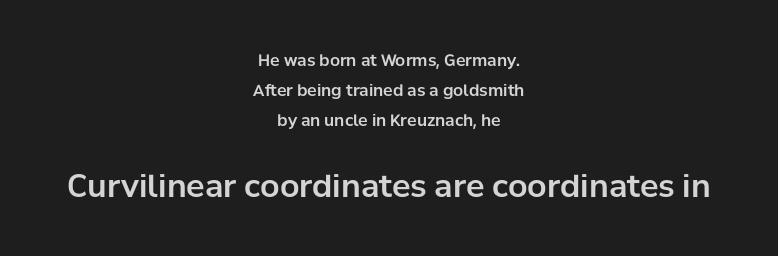
The image shows 31 px sans-serif type, upright; set centered, line spacing 1.89x, normal letter spacing, not underlined; the second (bottom) block is 1.94x larger; low stroke contrast and a medium x-height.
